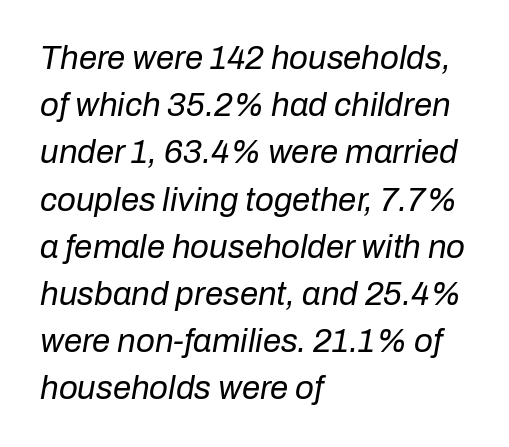
Q: Is the text bold? A: No.
Q: Is the text italic (slanted)? A: Yes, it leans right by about 10 degrees.
Q: Is the text underlined? A: No.
Q: How is the paragraph aligned? A: Left-aligned.
Q: Is the spacing between letters normal or unusually wide? A: Normal.
Q: Is the spacing between lines tight, normal or loose? A: Normal.
Q: Width (condensed, normal, or wide)? A: Normal.
Q: Stroke contrast? A: Low.
Q: x-height? A: Medium.
Q: Monospaced? A: No.
